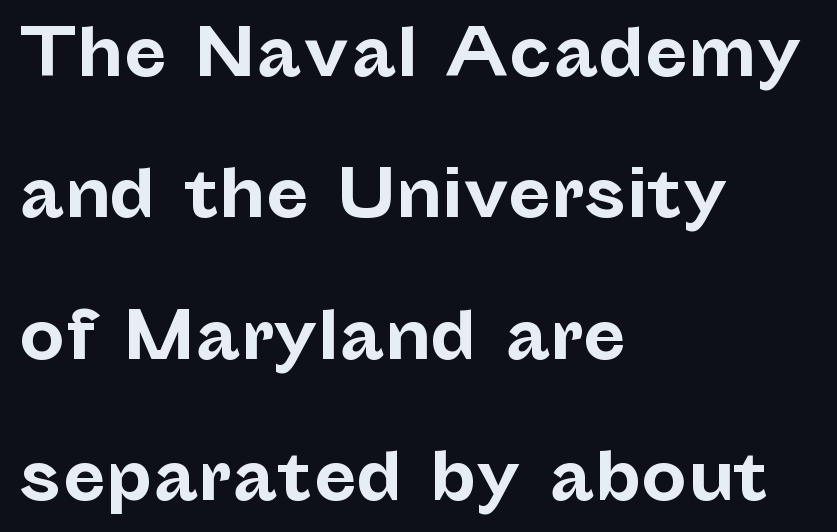
Q: Is the text bold? A: Yes.
Q: Is the text italic (slanted)? A: No, it is upright.
Q: Is the typeface a serif or a sans-serif typeface? A: Sans-serif.
Q: Is the text underlined? A: No.
Q: How is the paragraph aligned? A: Left-aligned.
Q: Is the spacing between letters normal or unusually wide? A: Normal.
Q: Is the spacing between lines tight, normal or loose? A: Loose.
Q: Width (condensed, normal, or wide)? A: Normal.
Q: Stroke contrast? A: Low.
Q: x-height? A: Medium.
Q: Monospaced? A: No.
